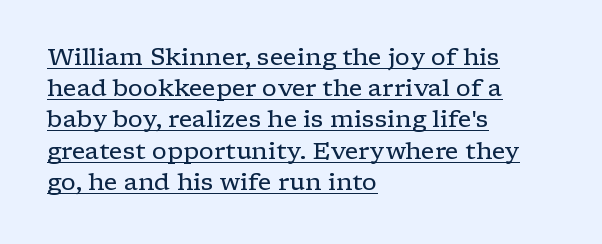
{"italic": "no", "bold": "no", "underline": "yes", "align": "left", "line_spacing": "normal", "line_spacing_ratio": 1.3, "letter_spacing": "normal", "letter_spacing_em": 0.0, "glyph_px": 24}
